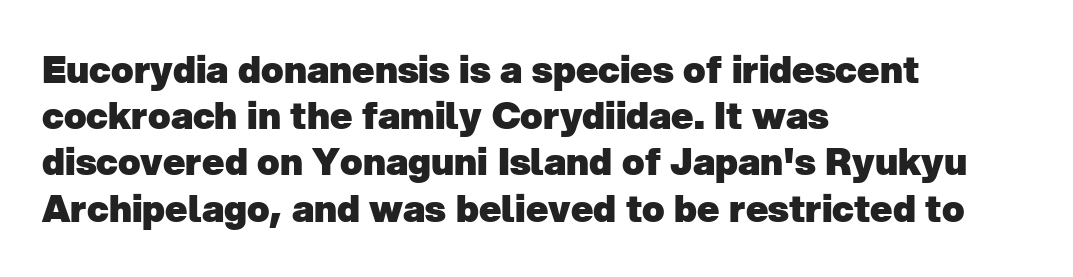
Descenders hang freely into open space. The glyphs have the mass of a bold cut. The rendering keeps characters at their native spacing. The leading is moderate, giving the passage an even texture. Type style note: lacks serifs.
